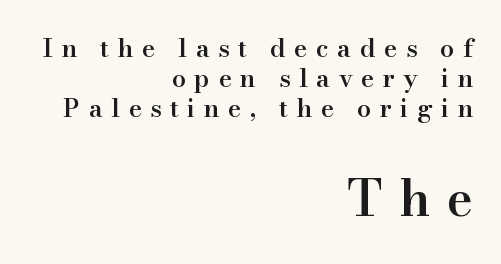
The image shows 50 px semibold serif type, upright; set right-aligned, line spacing 1.21x, unusually wide letter spacing (+0.34 em), not underlined; the second (bottom) block is 2.0x larger; high stroke contrast and a small x-height.
